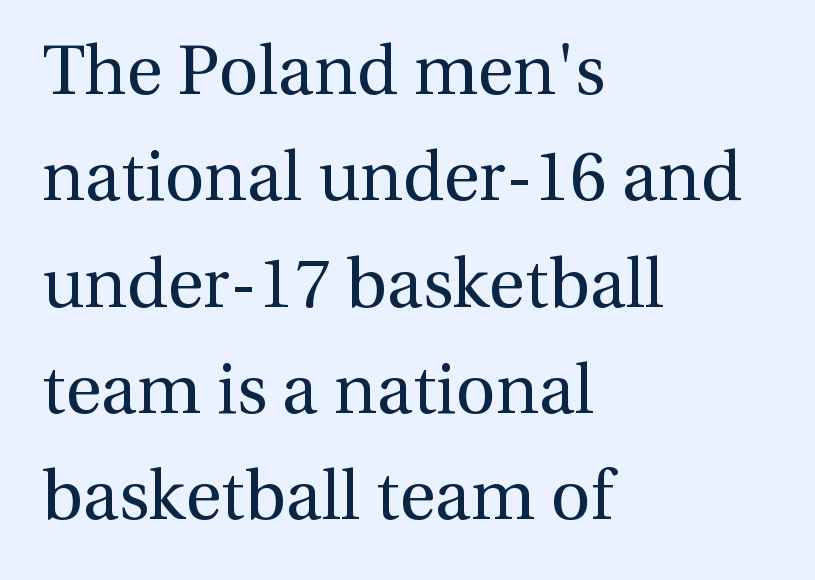
{"serif": "yes", "italic": "no", "bold": "no", "weight": "regular", "width": "normal", "x_height": "medium", "monospaced": "no", "underline": "no", "align": "left", "line_spacing": "normal", "line_spacing_ratio": 1.54, "letter_spacing": "normal", "letter_spacing_em": 0.0, "glyph_px": 69}
